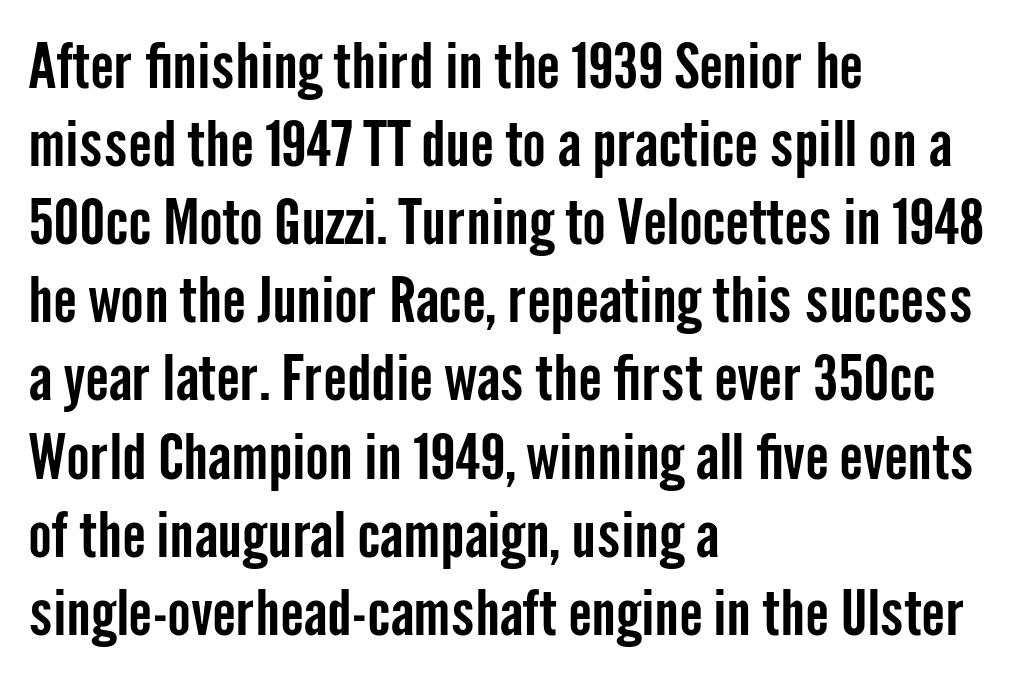
The image shows 63 px condensed sans-serif type, upright; set left-aligned, line spacing 1.24x, normal letter spacing, not underlined; low stroke contrast and a medium x-height.
